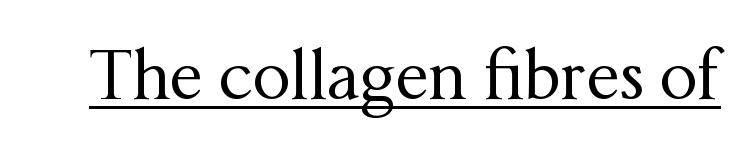
Q: Is the text bold? A: No.
Q: Is the text italic (slanted)? A: No, it is upright.
Q: Is the typeface a serif or a sans-serif typeface? A: Serif.
Q: Is the text underlined? A: Yes.
Q: Is the spacing between letters normal or unusually wide? A: Normal.
Q: Width (condensed, normal, or wide)? A: Normal.
Q: Stroke contrast? A: Medium.
Q: x-height? A: Medium.
Q: Monospaced? A: No.
